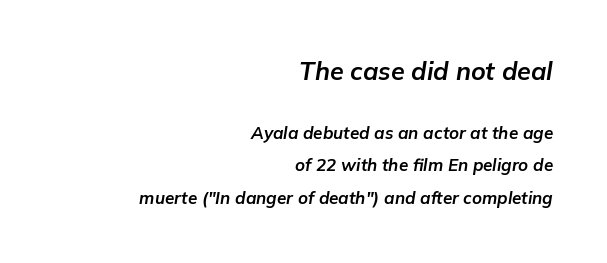
{"italic": "yes", "lean": "right", "slant_degrees": 9, "bold": "yes", "underline": "no", "align": "right", "line_spacing_ratio": 1.89, "letter_spacing": "normal", "letter_spacing_em": 0.0, "larger_block": "first", "size_ratio": 1.47, "glyph_px": 25}
